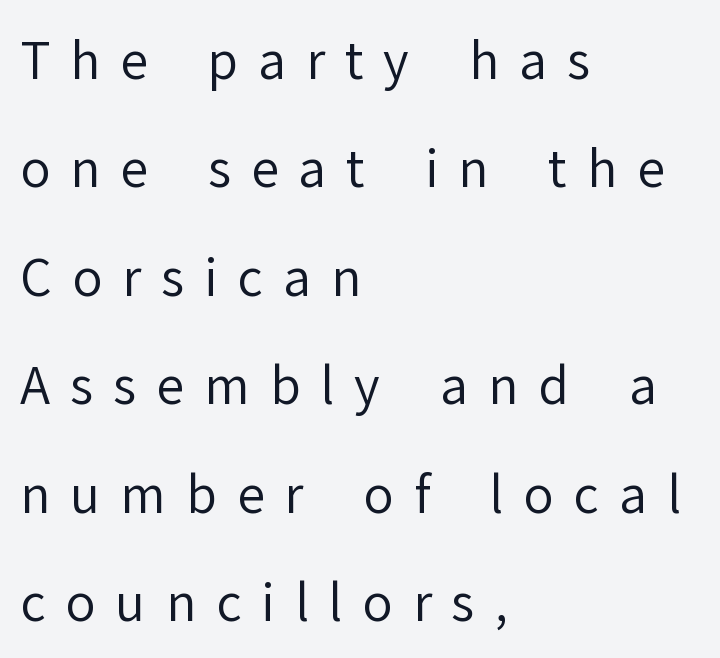
{"serif": "no", "italic": "no", "bold": "no", "weight": "regular", "width": "normal", "stroke_contrast": "low", "x_height": "medium", "monospaced": "no", "underline": "no", "align": "left", "line_spacing": "loose", "line_spacing_ratio": 2.17, "letter_spacing": "wide", "letter_spacing_em": 0.4, "glyph_px": 50}
